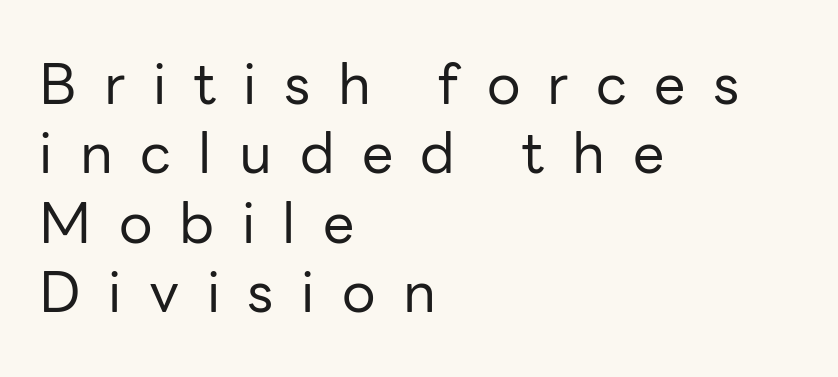
Q: Is the text bold? A: No.
Q: Is the text italic (slanted)? A: No, it is upright.
Q: Is the typeface a serif or a sans-serif typeface? A: Sans-serif.
Q: Is the text underlined? A: No.
Q: How is the paragraph aligned? A: Left-aligned.
Q: Is the spacing between letters normal or unusually wide? A: Unusually wide.
Q: Width (condensed, normal, or wide)? A: Normal.
Q: Stroke contrast? A: Low.
Q: x-height? A: Medium.
Q: Monospaced? A: No.
